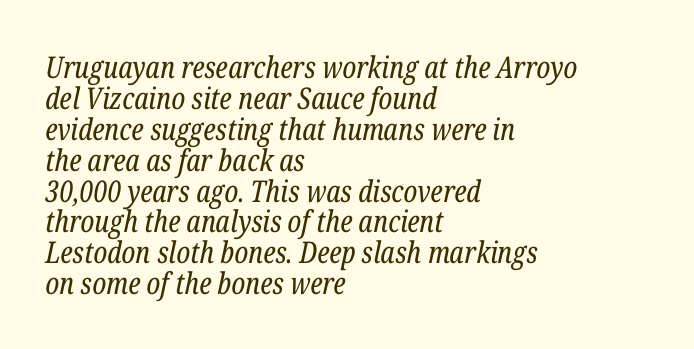
Q: Is the text bold? A: No.
Q: Is the text italic (slanted)? A: Yes, it leans right by about 12 degrees.
Q: Is the typeface a serif or a sans-serif typeface? A: Serif.
Q: Is the text underlined? A: No.
Q: How is the paragraph aligned? A: Left-aligned.
Q: Is the spacing between letters normal or unusually wide? A: Normal.
Q: Is the spacing between lines tight, normal or loose? A: Tight.
Q: Width (condensed, normal, or wide)? A: Condensed.
Q: Stroke contrast? A: Low.
Q: x-height? A: Medium.
Q: Monospaced? A: No.
